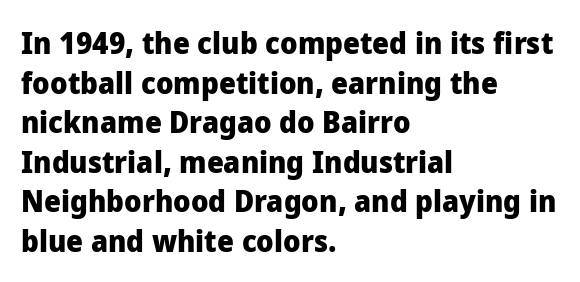
{"serif": "no", "italic": "no", "bold": "yes", "weight": "heavy", "width": "normal", "stroke_contrast": "low", "x_height": "medium", "monospaced": "no", "underline": "no", "align": "left", "line_spacing": "normal", "line_spacing_ratio": 1.32, "letter_spacing": "normal", "letter_spacing_em": 0.0, "glyph_px": 30}
